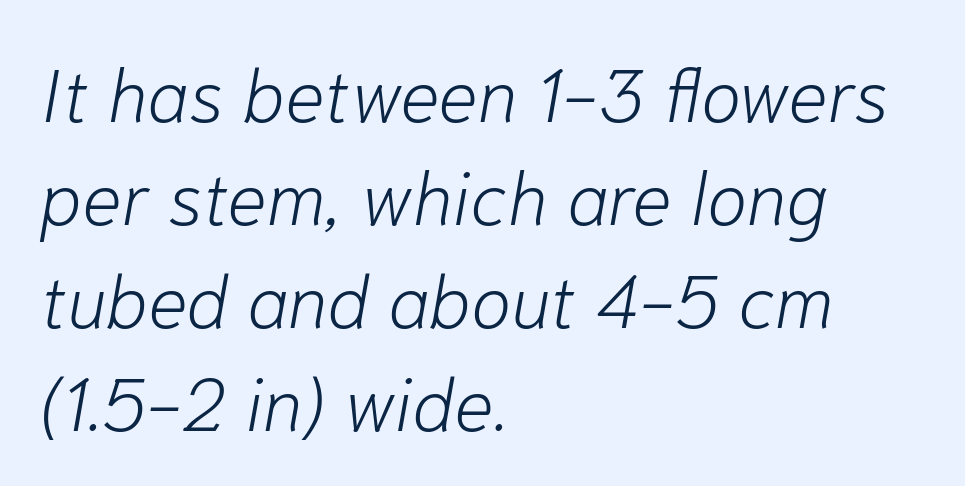
Q: Is the text bold? A: No.
Q: Is the text italic (slanted)? A: Yes, it leans right by about 10 degrees.
Q: Is the text underlined? A: No.
Q: How is the paragraph aligned? A: Left-aligned.
Q: Is the spacing between letters normal or unusually wide? A: Normal.
Q: Is the spacing between lines tight, normal or loose? A: Normal.
Q: Width (condensed, normal, or wide)? A: Normal.
Q: Stroke contrast? A: Low.
Q: x-height? A: Medium.
Q: Monospaced? A: No.
